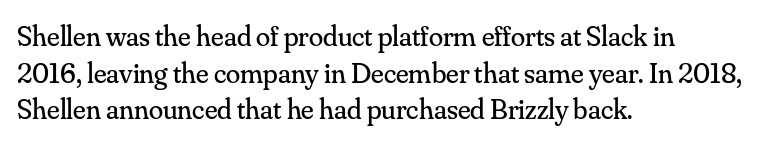
{"serif": "yes", "italic": "no", "bold": "no", "weight": "regular", "width": "normal", "stroke_contrast": "medium", "x_height": "small", "monospaced": "no", "underline": "no", "align": "left", "line_spacing": "normal", "line_spacing_ratio": 1.26, "letter_spacing": "normal", "letter_spacing_em": 0.0, "glyph_px": 29}
